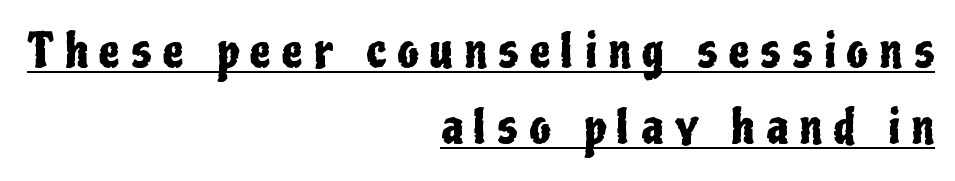
The image shows 47 px condensed sans-serif type, upright; set right-aligned, normal line spacing (1.62x), unusually wide letter spacing (+0.24 em), underlined; low stroke contrast and a medium x-height.
